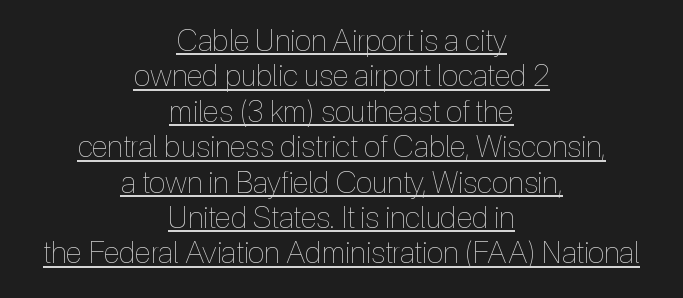
The image shows 30 px thin, condensed type, upright; set centered, line spacing 1.18x, normal letter spacing, underlined; a medium x-height.
